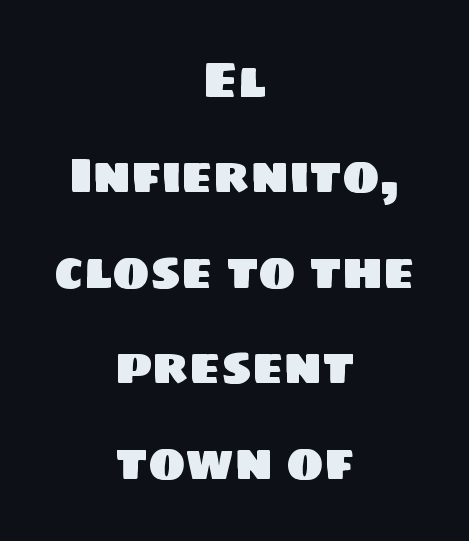
{"serif": "no", "width": "normal", "stroke_contrast": "low", "x_height": "large", "monospaced": "no", "underline": "no", "align": "center", "line_spacing": "loose", "line_spacing_ratio": 1.91, "letter_spacing": "normal", "letter_spacing_em": 0.0, "glyph_px": 50}
